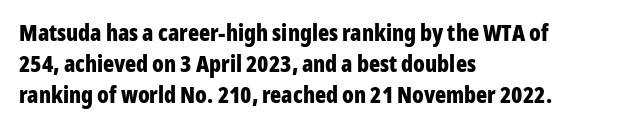
{"italic": "no", "bold": "yes", "underline": "no", "align": "left", "line_spacing": "normal", "line_spacing_ratio": 1.35, "letter_spacing": "normal", "letter_spacing_em": 0.0, "glyph_px": 23}
